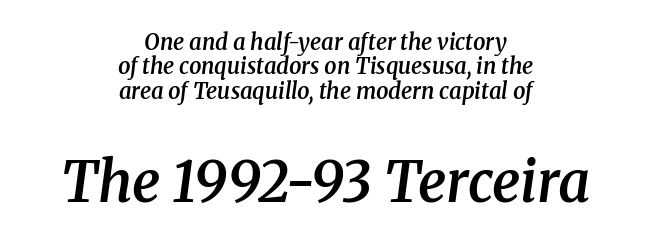
{"serif": "yes", "italic": "yes", "lean": "right", "slant_degrees": 8, "bold": "semi", "weight": "semibold", "width": "normal", "stroke_contrast": "medium", "x_height": "medium", "monospaced": "no", "underline": "no", "align": "center", "line_spacing": "tight", "line_spacing_ratio": 1.11, "letter_spacing": "normal", "letter_spacing_em": 0.0, "larger_block": "second", "size_ratio": 2.55, "glyph_px": 56}
